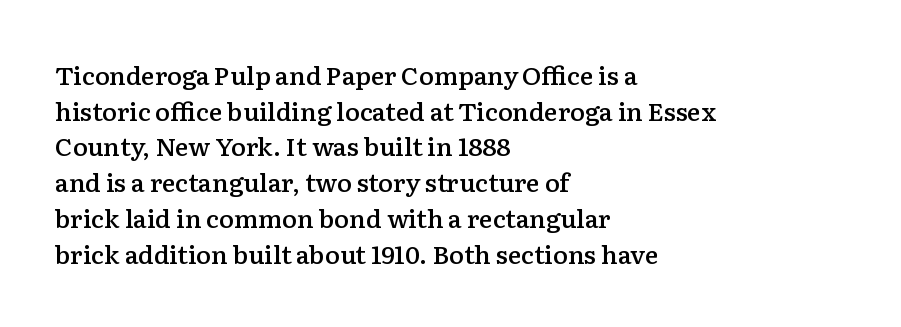
The image shows 25 px text type, upright; set left-aligned, normal line spacing (1.43x), normal letter spacing, not underlined.
